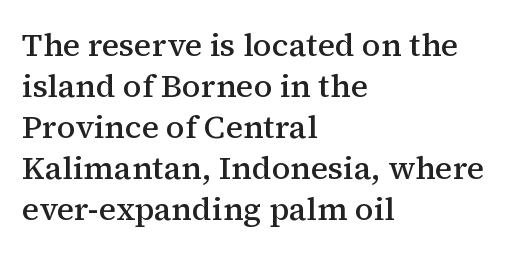
{"serif": "yes", "italic": "no", "bold": "semi", "weight": "semibold", "width": "normal", "stroke_contrast": "medium", "x_height": "medium", "monospaced": "no", "underline": "no", "align": "left", "line_spacing": "normal", "line_spacing_ratio": 1.28, "letter_spacing": "normal", "letter_spacing_em": 0.0, "glyph_px": 32}
